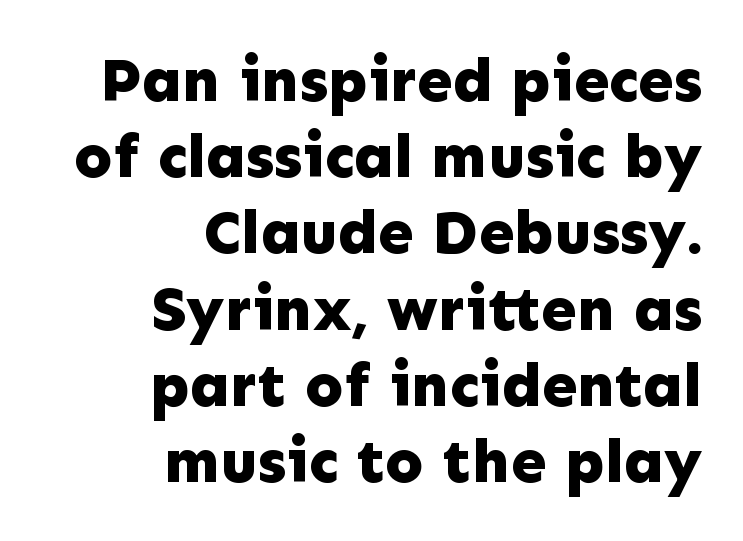
In terms of letterform style, serifs are entirely absent. Note the varied advance widths — an 'i' is clearly narrower than an 'm'. Standard letterfit; no display-style spreading of the glyphs. A flush-right, rag-left setting is used for this passage. The typography opts for an upright posture over an oblique one.
